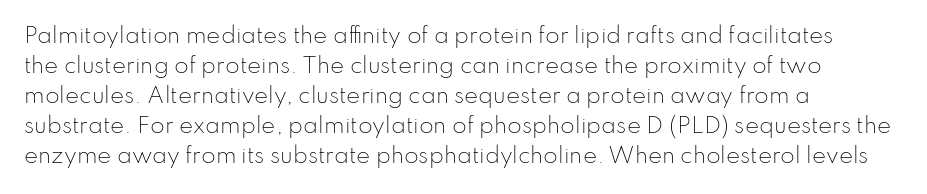
Q: Is the text bold? A: No.
Q: Is the text italic (slanted)? A: No, it is upright.
Q: Is the text underlined? A: No.
Q: How is the paragraph aligned? A: Left-aligned.
Q: Is the spacing between letters normal or unusually wide? A: Normal.
Q: Is the spacing between lines tight, normal or loose? A: Normal.
